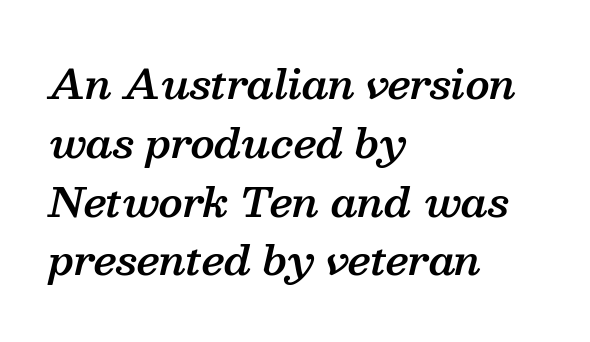
The image shows 40 px semibold serif type, italic (leaning right); set left-aligned, normal line spacing (1.47x), normal letter spacing, not underlined; medium stroke contrast and a medium x-height.
